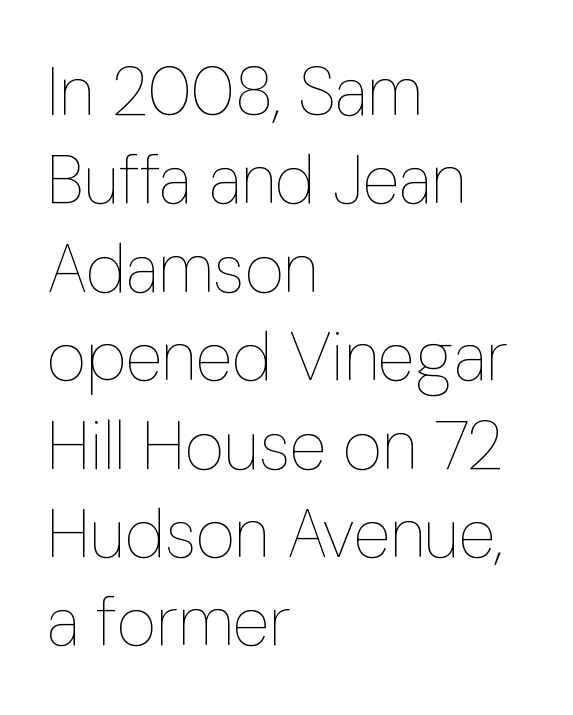
The rendering keeps characters at their native spacing. Horizontal bands of white between lines are of average thickness. The lettering holds an erect, upright posture throughout. A student would call this left alignment; a typographer would say flush left, rag right. Note the varied advance widths — an 'i' is clearly narrower than an 'm'.
